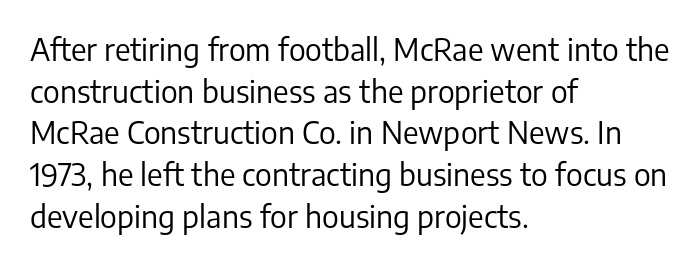
The image shows 30 px regular-weight sans-serif type, upright; set left-aligned, normal line spacing (1.39x), normal letter spacing, not underlined; low stroke contrast and a medium x-height.
